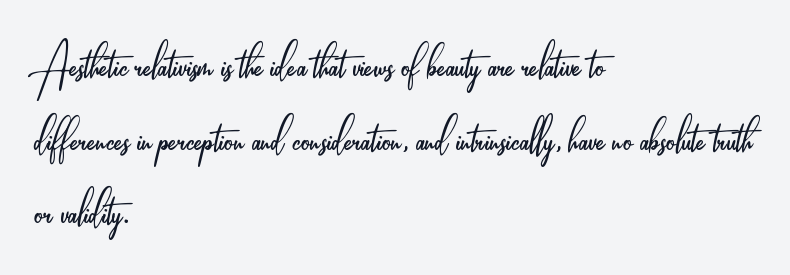
Every row of glyphs begins at an identical x-position on the left. A normal amount of white space separates one row of letters from the next. Standard letterfit; no display-style spreading of the glyphs. The rendering uses natural spacing where letterforms have individual widths. The rendering shows plain stroke endings on the letterforms — a sans-serif design.
